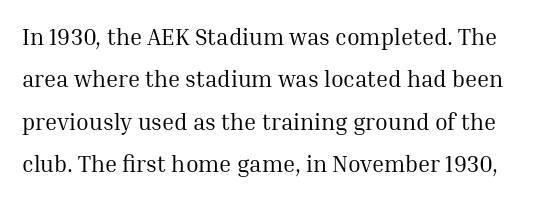
The image shows 23 px text type, upright; set line spacing 1.84x, normal letter spacing, not underlined.
